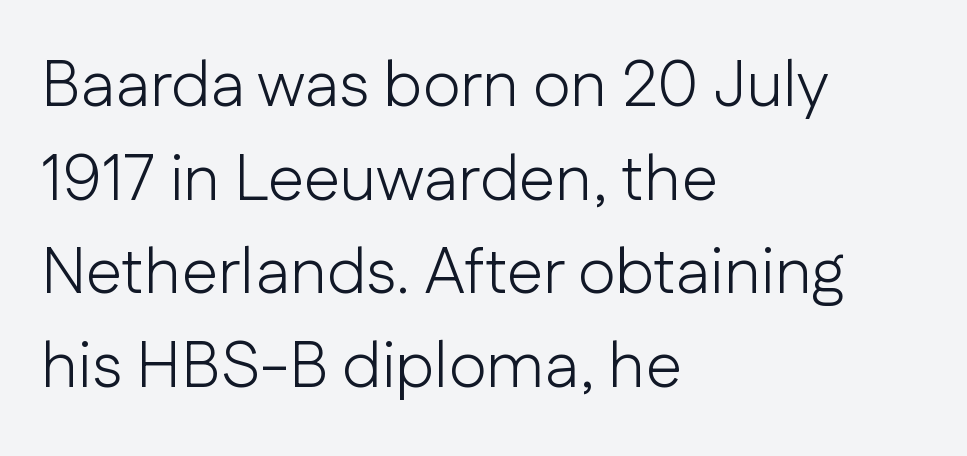
The image shows 65 px light sans-serif type, upright; set left-aligned, normal line spacing (1.44x), normal letter spacing, not underlined; low stroke contrast and a medium x-height.
